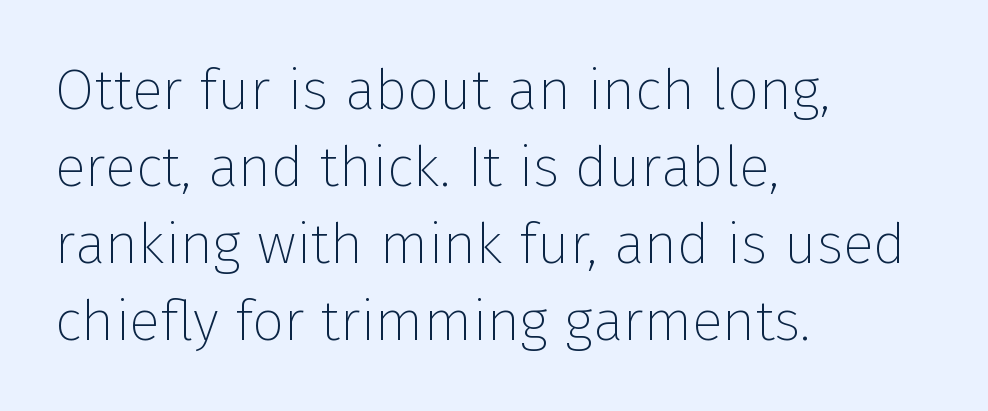
Descenders are the only things crossing below the line. Each letter keeps its own natural width here, so spacing adapts to shape. No italicization has been applied; the sample stays upright. The rendering anchors every line to the left-hand side. A normal amount of white space separates one row of letters from the next.
